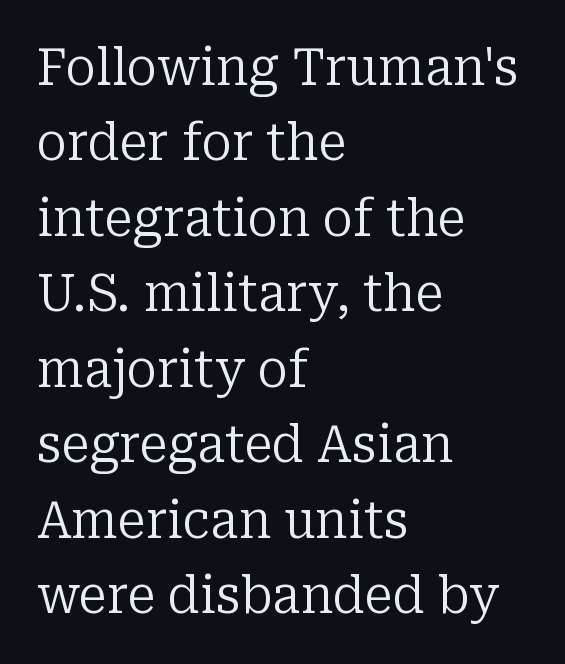
Looks like regular typesetting: each glyph gets only the width it needs. Vertical spacing — default. The gaps between neighbouring characters are ordinary and unremarkable. A quiet, ordinary-to-light weight characterises the typeface. Ordinary non-slanted type is in use. Alignment: flush left.
